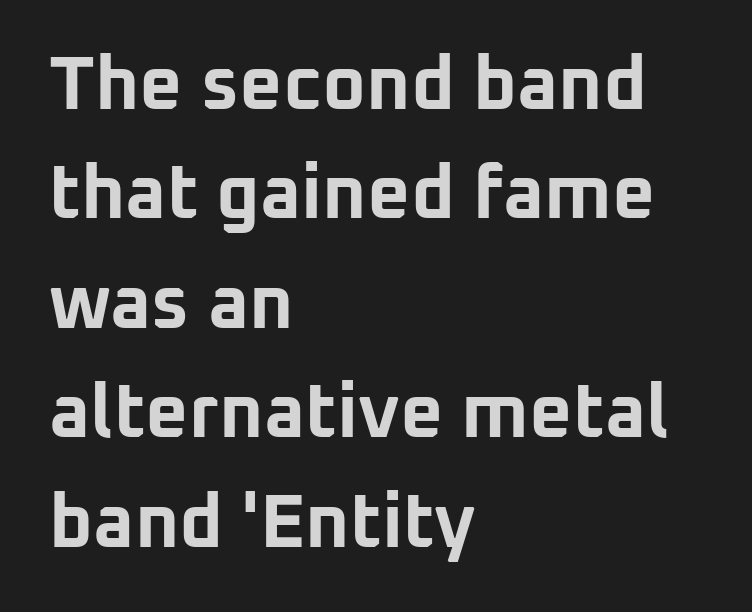
Is this a fixed-width face? No — the glyphs have proportional, varying widths. This is heavy type, rendered in bold. Summary of vertical rhythm: regular, with standard interline spacing. In CSS terms this would be text-align: left. Do the letters lean? They stand straight. Underlining? Definitely not there.
